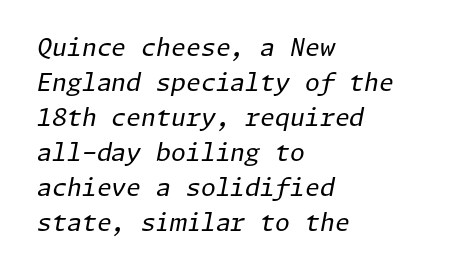
Between one letter and the next there's only the usual sliver of space. The rag falls on the right side of this text block. The block of text has a typical density, with ordinary space between rows. This is not heavy type; no bold has been used. These lines were composed using italics. Anything drawn beneath the words? Only blank space.
